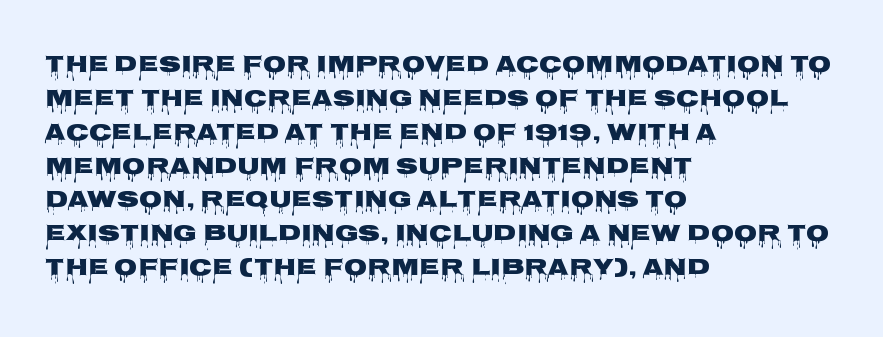
{"italic": "no", "underline": "no", "align": "left", "line_spacing": "normal", "line_spacing_ratio": 1.41, "letter_spacing": "normal", "letter_spacing_em": 0.0, "glyph_px": 24}
